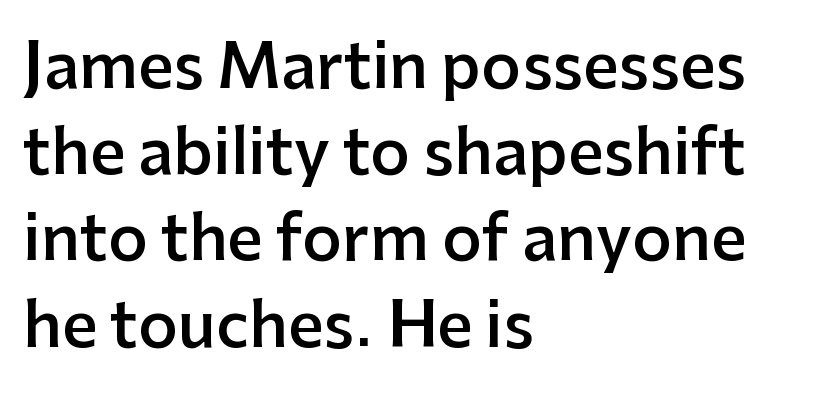
This block has exactly the height ordinary leading produces. The passage shown is typed in a proportional face where columns would drift. Characters follow at the spacing the type designer built in. The axis of the letterforms is exactly vertical.
